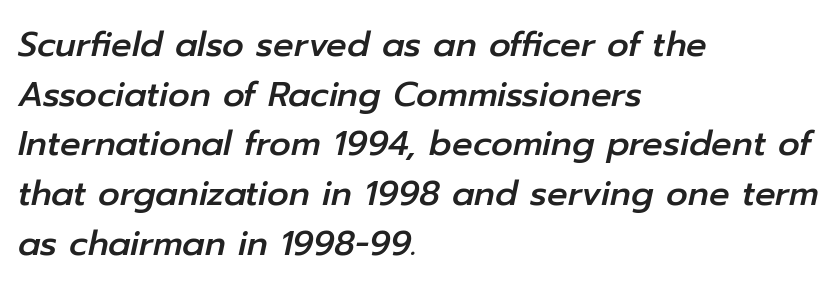
Q: Is the text italic (slanted)? A: Yes, it leans right by about 12 degrees.
Q: Is the text underlined? A: No.
Q: How is the paragraph aligned? A: Left-aligned.
Q: Is the spacing between letters normal or unusually wide? A: Normal.
Q: Is the spacing between lines tight, normal or loose? A: Normal.
Q: Width (condensed, normal, or wide)? A: Normal.
Q: Stroke contrast? A: Low.
Q: x-height? A: Medium.
Q: Monospaced? A: No.
